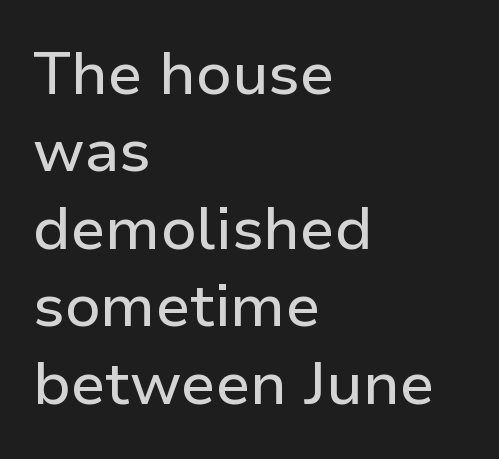
Q: Is the text italic (slanted)? A: No, it is upright.
Q: Is the typeface a serif or a sans-serif typeface? A: Sans-serif.
Q: Is the text underlined? A: No.
Q: How is the paragraph aligned? A: Left-aligned.
Q: Is the spacing between letters normal or unusually wide? A: Normal.
Q: Is the spacing between lines tight, normal or loose? A: Normal.
Q: Width (condensed, normal, or wide)? A: Normal.
Q: Stroke contrast? A: Low.
Q: x-height? A: Medium.
Q: Monospaced? A: No.
